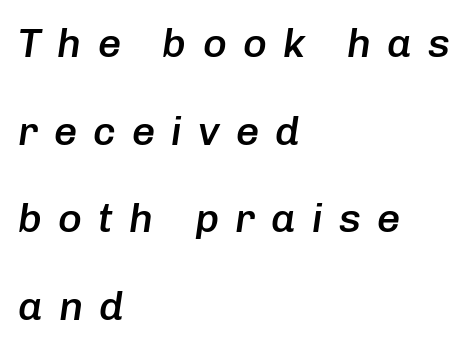
The image shows 41 px semibold type, italic (leaning right); set left-aligned, loose line spacing (2.14x), unusually wide letter spacing (+0.39 em), not underlined; low stroke contrast and a medium x-height.
